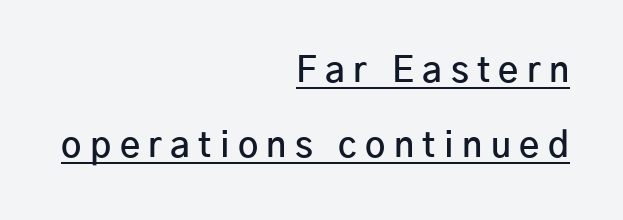
{"serif": "no", "italic": "no", "bold": "semi", "weight": "semibold", "width": "normal", "stroke_contrast": "low", "x_height": "medium", "monospaced": "no", "underline": "yes", "align": "right", "line_spacing": "loose", "line_spacing_ratio": 2.15, "letter_spacing": "wide", "letter_spacing_em": 0.24, "glyph_px": 35}
